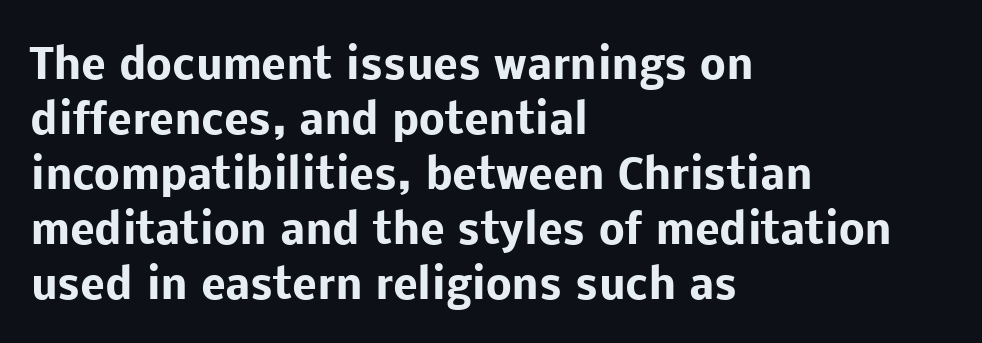
The image shows 41 px heavy sans-serif type, upright; set left-aligned, normal line spacing (1.34x), normal letter spacing, not underlined; low stroke contrast and a medium x-height.
